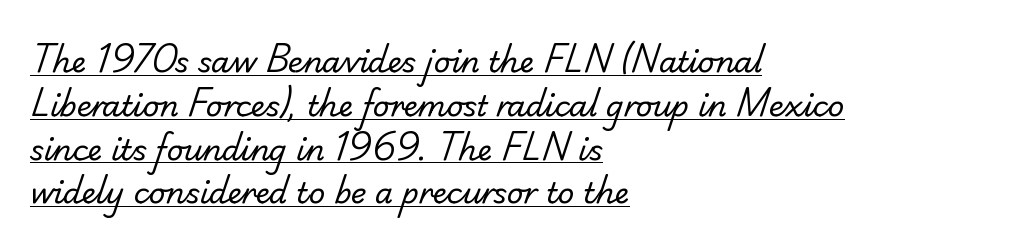
The image shows 29 px regular-weight sans-serif type; set left-aligned, normal line spacing (1.51x), normal letter spacing, underlined; low stroke contrast and a small x-height.
